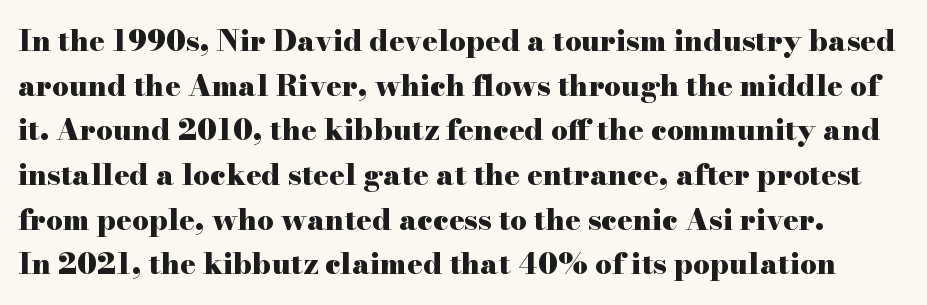
The image shows 29 px heavy, wide serif type, upright; set normal line spacing (1.54x), normal letter spacing, not underlined; high stroke contrast and a small x-height.
